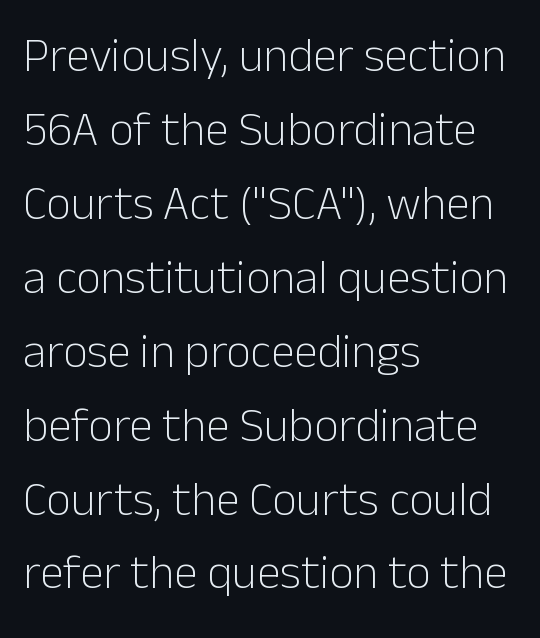
The image shows 48 px light sans-serif type, upright; set left-aligned, normal line spacing (1.54x), normal letter spacing, not underlined; low stroke contrast and a medium x-height.
